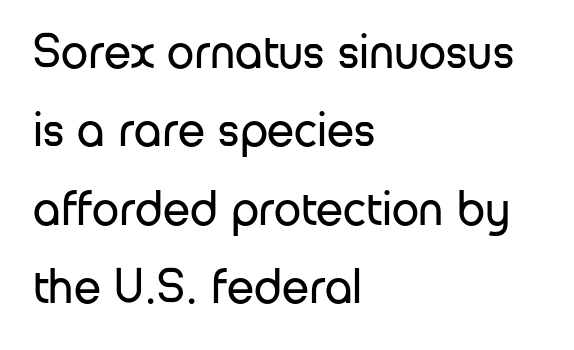
Looks like regular typesetting: each glyph gets only the width it needs. These lines are composed in type without serifs. Characters follow at the spacing the type designer built in. A quiet, ordinary-to-light weight characterises the typeface. Regular leading. Glance below the letters and you will spot only blank space.
